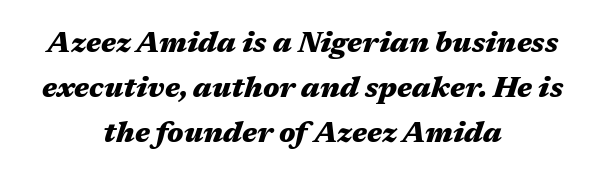
Q: Is the text bold? A: Yes.
Q: Is the text italic (slanted)? A: Yes, it leans right by about 17 degrees.
Q: Is the text underlined? A: No.
Q: How is the paragraph aligned? A: Centered.
Q: Is the spacing between letters normal or unusually wide? A: Normal.
Q: Is the spacing between lines tight, normal or loose? A: Normal.
Q: Width (condensed, normal, or wide)? A: Wide.
Q: Stroke contrast? A: Medium.
Q: x-height? A: Medium.
Q: Monospaced? A: No.
